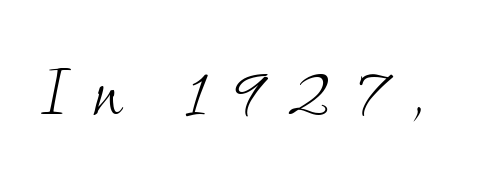
Compared with typical body copy, the letter spacing here is much looser. Just letters on the line, the space beneath them empty. Character widths vary here, with narrow letters taking less room than wide ones. A serif font was chosen for this passage. No chunkiness to these letters — they're not bold.
